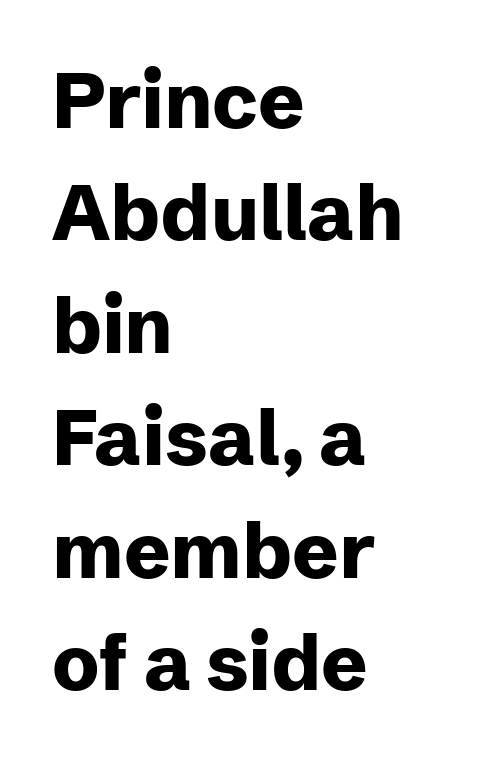
{"serif": "no", "italic": "no", "bold": "yes", "weight": "heavy", "width": "normal", "stroke_contrast": "low", "x_height": "medium", "monospaced": "no", "underline": "no", "align": "left", "line_spacing": "normal", "line_spacing_ratio": 1.46, "letter_spacing": "normal", "letter_spacing_em": 0.0, "glyph_px": 77}
